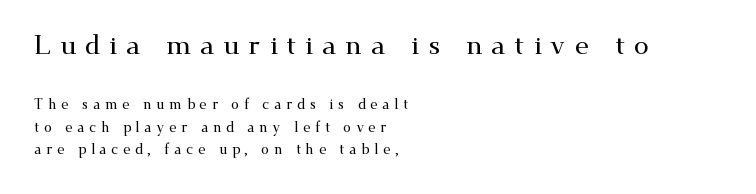
Q: Is the text italic (slanted)? A: No, it is upright.
Q: Is the text underlined? A: No.
Q: How is the paragraph aligned? A: Left-aligned.
Q: Is the spacing between letters normal or unusually wide? A: Unusually wide.
Q: Is the spacing between lines tight, normal or loose? A: Normal.
Q: Which block of text is set in a larger size, the first (top) or the second (bottom)? A: The first (top) one.
